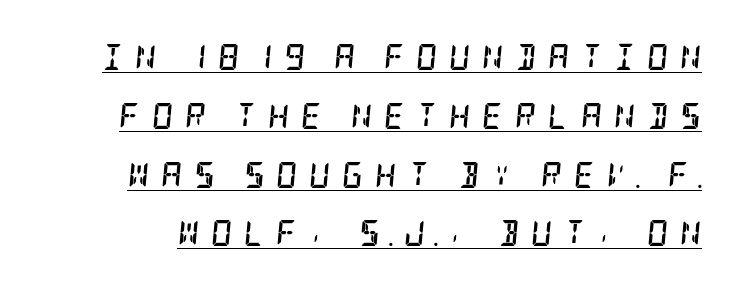
Q: Is the text bold? A: Yes.
Q: Is the text italic (slanted)? A: Yes, it leans right by about 5 degrees.
Q: Is the text underlined? A: Yes.
Q: Is the spacing between letters normal or unusually wide? A: Unusually wide.
Q: Is the spacing between lines tight, normal or loose? A: Loose.
